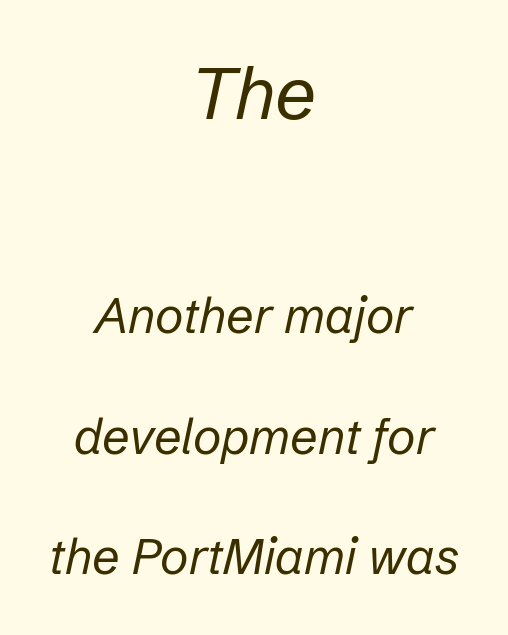
Q: Is the text bold? A: No.
Q: Is the text italic (slanted)? A: Yes, it leans right by about 12 degrees.
Q: Is the text underlined? A: No.
Q: How is the paragraph aligned? A: Centered.
Q: Is the spacing between letters normal or unusually wide? A: Normal.
Q: Is the spacing between lines tight, normal or loose? A: Loose.
Q: Which block of text is set in a larger size, the first (top) or the second (bottom)? A: The first (top) one.
Q: Width (condensed, normal, or wide)? A: Normal.
Q: Stroke contrast? A: Low.
Q: x-height? A: Medium.
Q: Monospaced? A: No.
